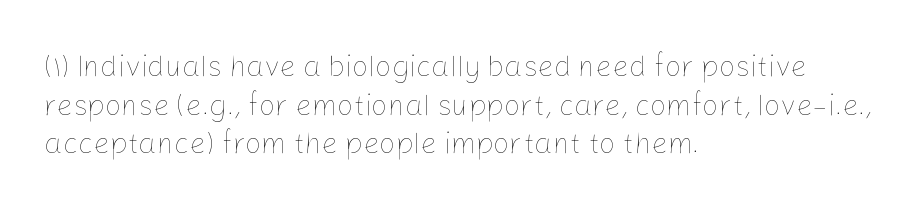
{"italic": "no", "bold": "no", "weight": "thin", "width": "normal", "stroke_contrast": "low", "x_height": "medium", "monospaced": "no", "underline": "no", "align": "left", "line_spacing": "normal", "line_spacing_ratio": 1.33, "letter_spacing": "normal", "letter_spacing_em": 0.0, "glyph_px": 29}
